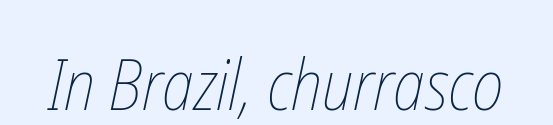
{"bold": "no", "weight": "thin", "width": "condensed", "stroke_contrast": "low", "x_height": "medium", "monospaced": "no", "underline": "no", "letter_spacing": "normal", "letter_spacing_em": 0.0, "glyph_px": 70}
